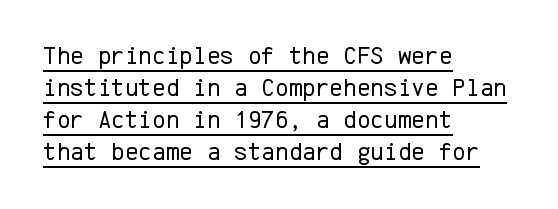
Q: Is the text bold? A: No.
Q: Is the text italic (slanted)? A: No, it is upright.
Q: Is the text underlined? A: Yes.
Q: How is the paragraph aligned? A: Left-aligned.
Q: Is the spacing between letters normal or unusually wide? A: Normal.
